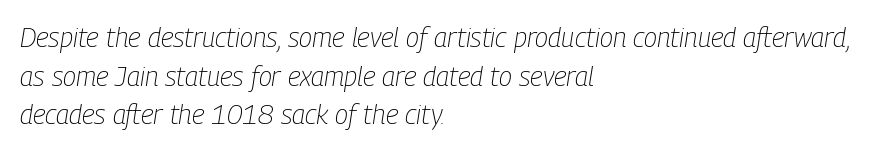
The passage shown is not underscored anywhere. The letterforms sit shoulder to shoulder at normal distance. The specimen reads as italic at a glance. The rows are spaced the way most documents space them.
